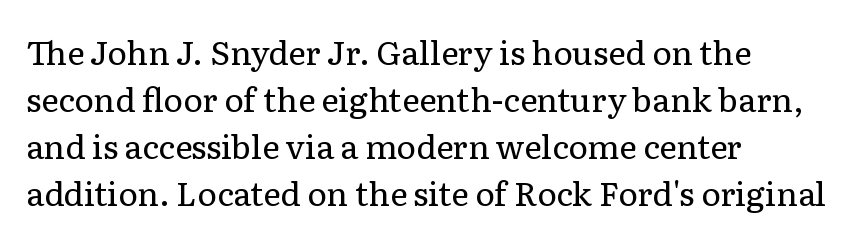
The letterforms sit at book weight or below. Looks like regular typesetting: each glyph gets only the width it needs. Short note: letters normally spaced. I'd call this a serif setting — the letters wear small feet. The zone under the glyphs is completely vacant.
